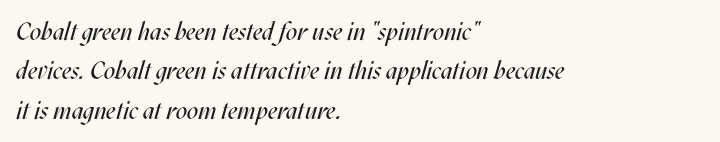
The image shows 25 px text type, italic (leaning right); set left-aligned, normal line spacing (1.58x), normal letter spacing, not underlined.
